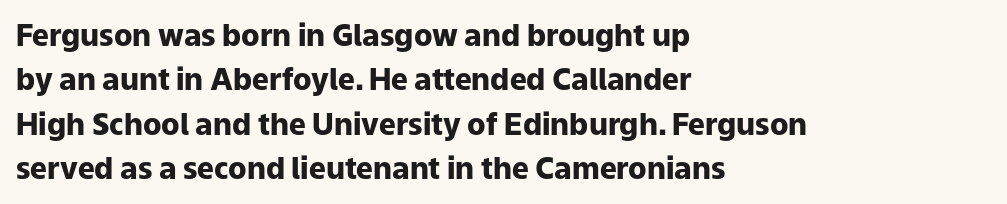
The letters are bold, with thick, heavy strokes. The passage is arranged the way most books set body copy — flush left. No extra tracking has been applied to these lines. This is sans-serif lettering, the kind often seen on screens and signage.
